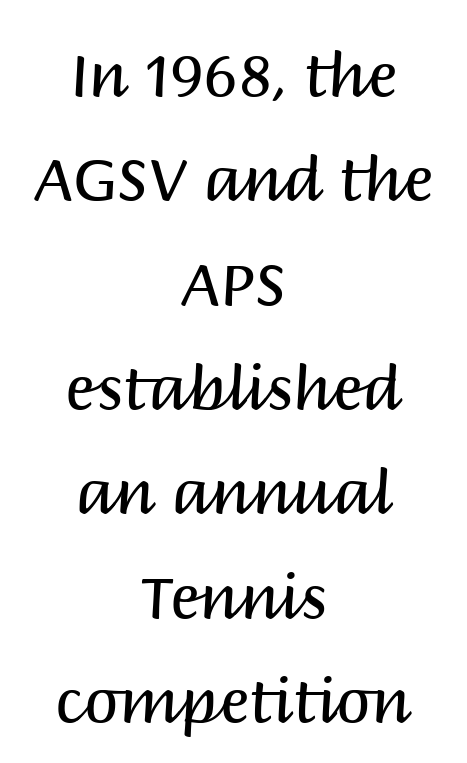
The rendering shows plain stroke endings on the letterforms — a sans-serif design. Honestly, the letter spacing is just normal — you wouldn't notice it. These lines are rendered in a variable-pitch font. Descenders are the only things crossing below the line. A centered setting, common on invitations and titles, is used for this passage.
